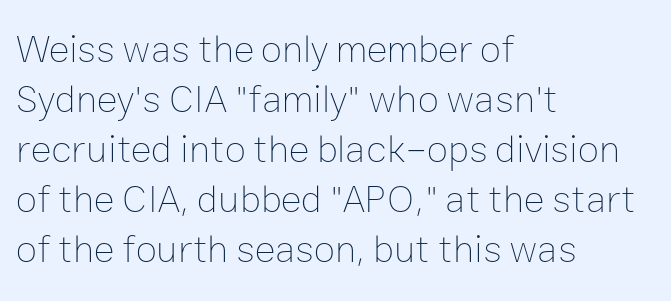
Q: Is the text bold? A: No.
Q: Is the text italic (slanted)? A: No, it is upright.
Q: Is the text underlined? A: No.
Q: How is the paragraph aligned? A: Left-aligned.
Q: Is the spacing between letters normal or unusually wide? A: Normal.
Q: Is the spacing between lines tight, normal or loose? A: Normal.
Q: Width (condensed, normal, or wide)? A: Normal.
Q: Stroke contrast? A: Low.
Q: x-height? A: Medium.
Q: Monospaced? A: No.
